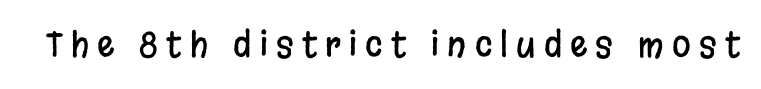
Are there feet on the stems? There aren't — it's a sans. If you drew a line through each stem, it would be perfectly vertical. Only glyphs here, with clear space below each row. The rendering uses natural spacing where letterforms have individual widths. The letters are spread apart with noticeably loose tracking.
